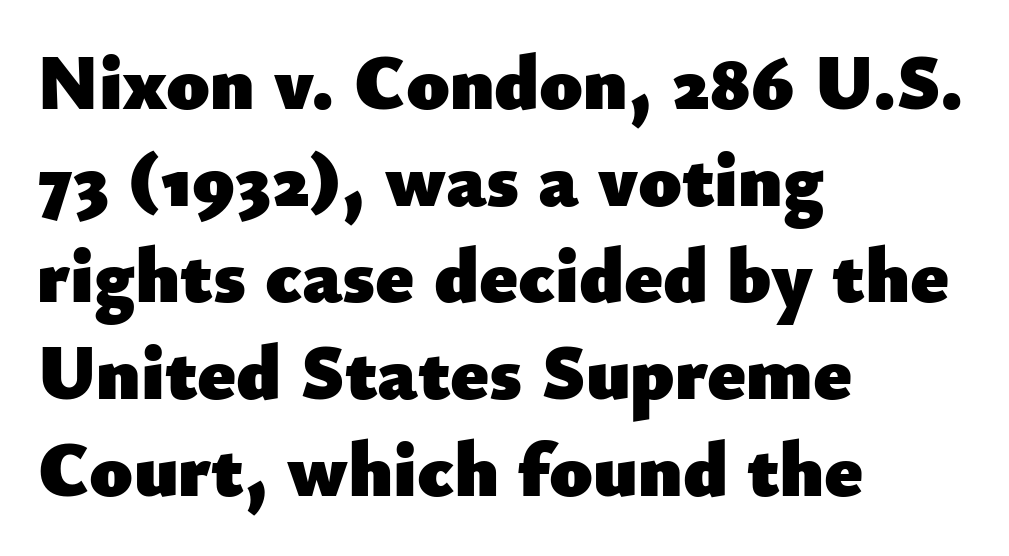
Q: Is the text bold? A: Yes.
Q: Is the text italic (slanted)? A: No, it is upright.
Q: Is the typeface a serif or a sans-serif typeface? A: Sans-serif.
Q: Is the text underlined? A: No.
Q: How is the paragraph aligned? A: Left-aligned.
Q: Is the spacing between letters normal or unusually wide? A: Normal.
Q: Width (condensed, normal, or wide)? A: Normal.
Q: Stroke contrast? A: Low.
Q: x-height? A: Small.
Q: Monospaced? A: No.
